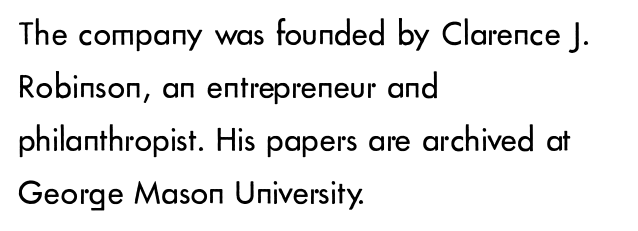
{"serif": "no", "italic": "no", "bold": "no", "weight": "regular", "width": "normal", "stroke_contrast": "low", "x_height": "small", "monospaced": "no", "underline": "no", "align": "left", "line_spacing": "normal", "line_spacing_ratio": 1.51, "letter_spacing": "normal", "letter_spacing_em": 0.0, "glyph_px": 35}
